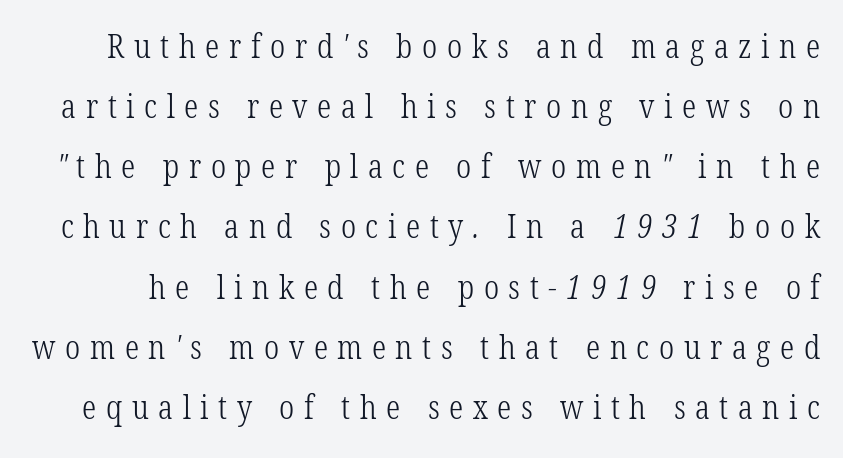
Q: Is the text bold? A: No.
Q: Is the typeface a serif or a sans-serif typeface? A: Serif.
Q: Is the text underlined? A: No.
Q: Is the spacing between letters normal or unusually wide? A: Unusually wide.
Q: Width (condensed, normal, or wide)? A: Condensed.
Q: Stroke contrast? A: Low.
Q: x-height? A: Medium.
Q: Monospaced? A: No.
